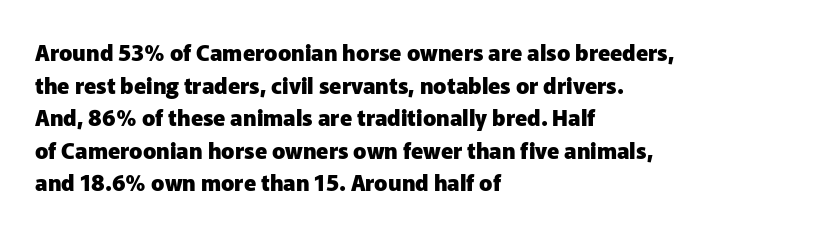
Q: Is the text bold? A: Yes.
Q: Is the text italic (slanted)? A: No, it is upright.
Q: Is the text underlined? A: No.
Q: How is the paragraph aligned? A: Left-aligned.
Q: Is the spacing between letters normal or unusually wide? A: Normal.
Q: Is the spacing between lines tight, normal or loose? A: Normal.
